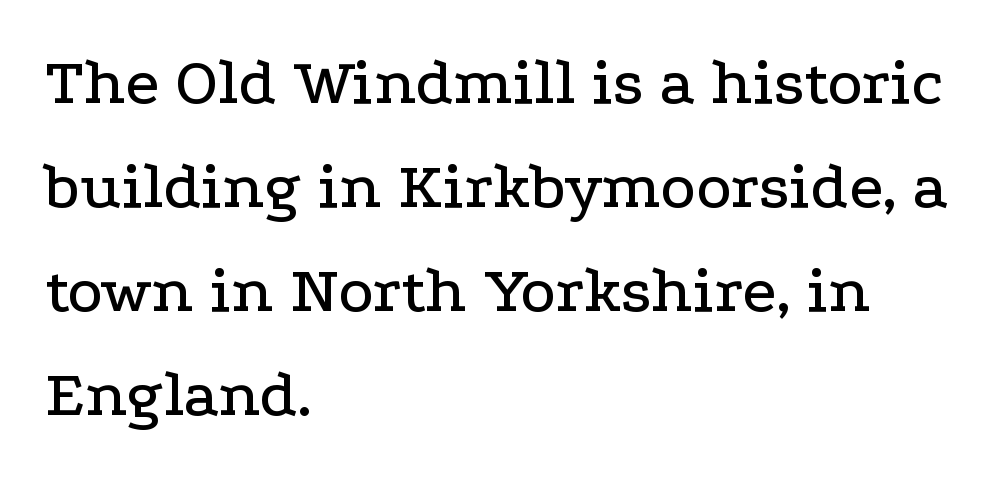
{"serif": "yes", "italic": "no", "width": "wide", "stroke_contrast": "low", "x_height": "medium", "monospaced": "no", "underline": "no", "align": "left", "line_spacing": "normal", "line_spacing_ratio": 1.55, "letter_spacing": "normal", "letter_spacing_em": 0.0, "glyph_px": 67}
